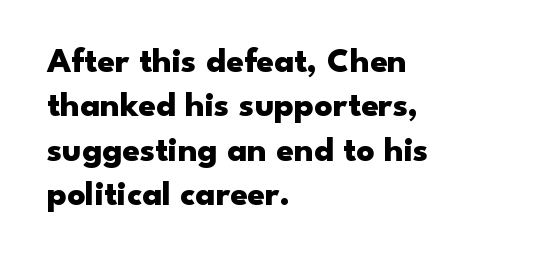
The gaps between neighbouring characters are ordinary and unremarkable. Examine the stroke ends and you'll find no serifs. Leftover space on each line is placed entirely after the last word. Each letter keeps its own natural width here, so spacing adapts to shape. Just letters on the line, the space beneath them empty. Strokes here are thick enough to call this a true bold.
